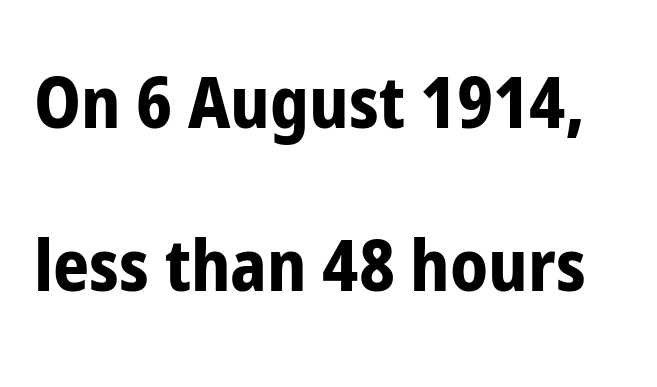
{"serif": "no", "italic": "no", "bold": "yes", "weight": "bold", "width": "condensed", "stroke_contrast": "low", "x_height": "medium", "monospaced": "no", "underline": "no", "line_spacing": "loose", "line_spacing_ratio": 2.29, "letter_spacing": "normal", "letter_spacing_em": 0.0, "glyph_px": 71}
